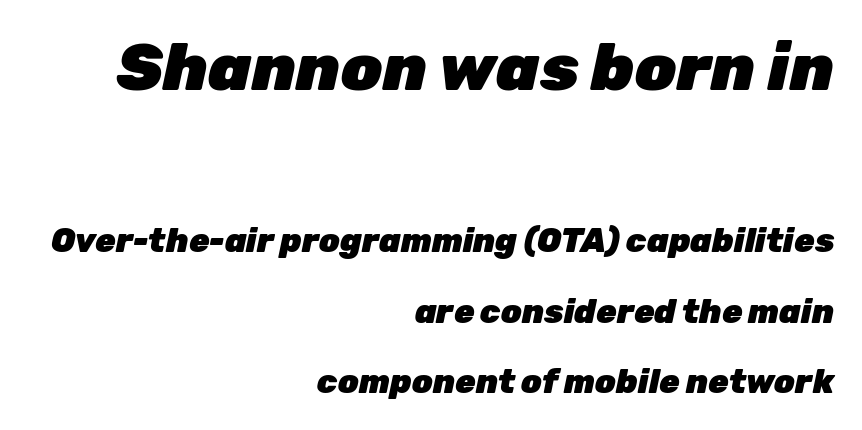
The image shows 66 px heavy type, italic (leaning right); set right-aligned, loose line spacing (2.13x), normal letter spacing, not underlined; the first (top) block is 2.0x larger; low stroke contrast and a medium x-height.
